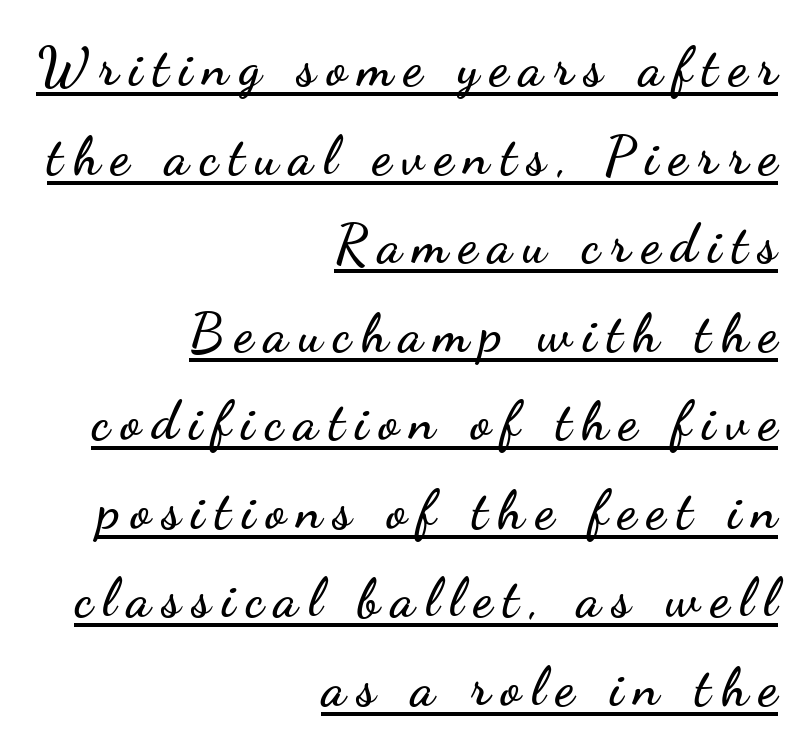
{"serif": "no", "width": "wide", "stroke_contrast": "low", "x_height": "small", "monospaced": "no", "underline": "yes", "align": "right", "line_spacing": "normal", "line_spacing_ratio": 1.67, "letter_spacing": "wide", "letter_spacing_em": 0.21, "glyph_px": 53}
